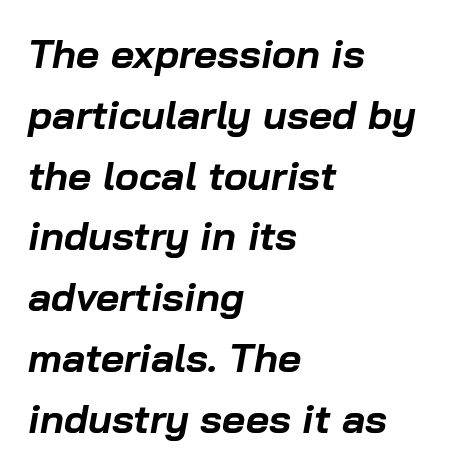
{"italic": "yes", "lean": "right", "slant_degrees": 10, "bold": "yes", "weight": "bold", "width": "normal", "stroke_contrast": "low", "x_height": "medium", "monospaced": "no", "underline": "no", "align": "left", "line_spacing": "normal", "line_spacing_ratio": 1.52, "letter_spacing": "normal", "letter_spacing_em": 0.0, "glyph_px": 40}
